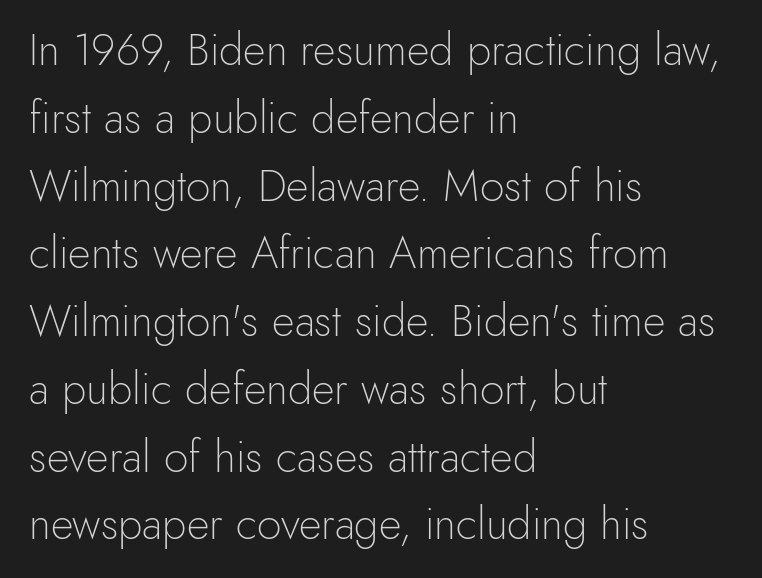
Q: Is the text bold? A: No.
Q: Is the text italic (slanted)? A: No, it is upright.
Q: Is the typeface a serif or a sans-serif typeface? A: Sans-serif.
Q: Is the text underlined? A: No.
Q: How is the paragraph aligned? A: Left-aligned.
Q: Is the spacing between letters normal or unusually wide? A: Normal.
Q: Is the spacing between lines tight, normal or loose? A: Normal.
Q: Width (condensed, normal, or wide)? A: Normal.
Q: x-height? A: Small.
Q: Monospaced? A: No.
